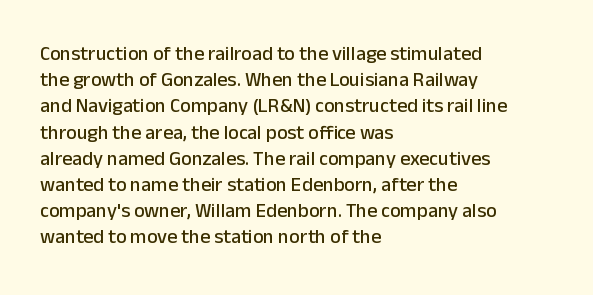
Rows of type keep a routine distance in the vertical direction. Designer's note — italics off, roman on. These lines stack with their left ends in a neat column. You could call the tracking neutral — neither tight nor loose. Each row of text sits above clean, open space.
